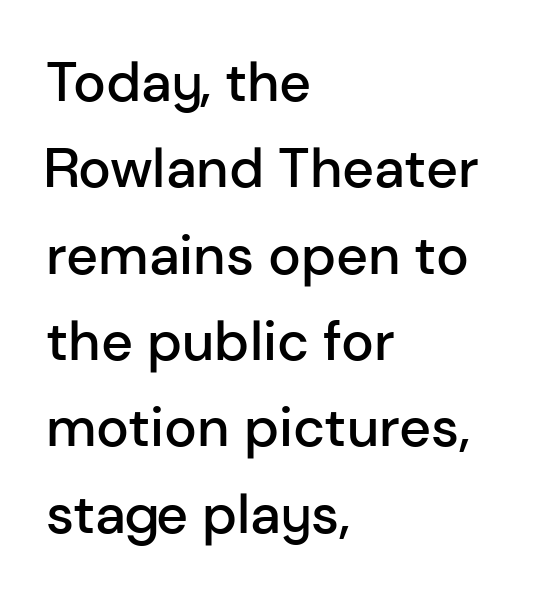
Do the characters align in a grid? No, the font is proportional. What's the leading like? Ordinary, nothing unusual. You can tell it's not italic because the verticals are truly vertical. The horizontal fit of the characters is conventional and even. A somewhat darkened texture: the type is semibold rather than bold.
